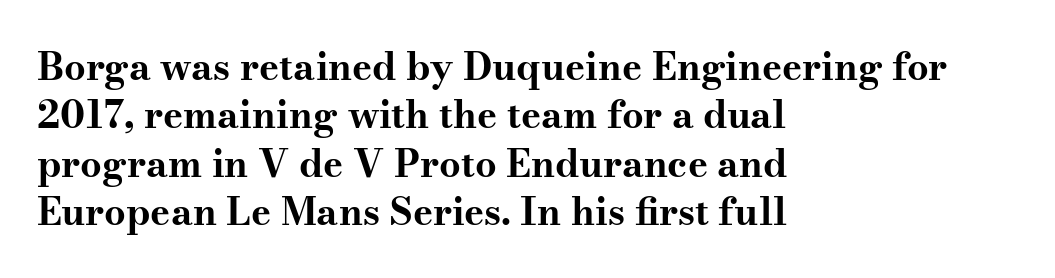
Glance below the letters and you will spot only blank space. You can tell it's not italic because the verticals are truly vertical. Heavy, bold letterforms. Note the varied advance widths — an 'i' is clearly narrower than an 'm'. A serif font was chosen for this passage. Look at the tracking — it's just the regular setting, nothing added.
